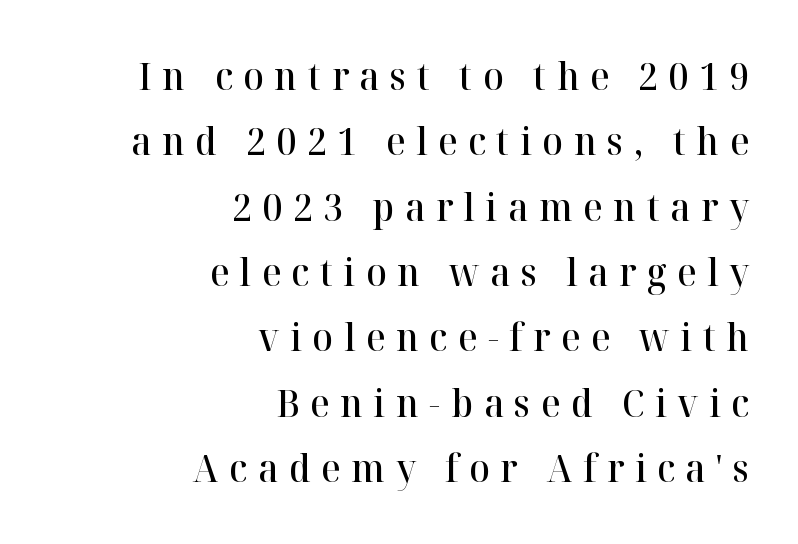
The image shows 38 px semibold serif type, upright; set right-aligned, line spacing 1.72x, unusually wide letter spacing (+0.28 em), not underlined; high stroke contrast and a medium x-height.
